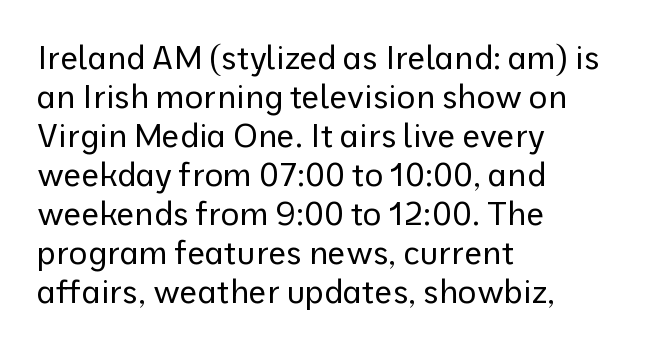
The lettering stays uniformly vertical, giving the passage a roman look. Observe the ordinary spacing: letters are neighbours, not strangers. The foot of each line stays bare and open. The passage is arranged the way most books set body copy — flush left. Stem width sits at or under what a default text font uses. Is this a fixed-width face? No — the glyphs have proportional, varying widths.
